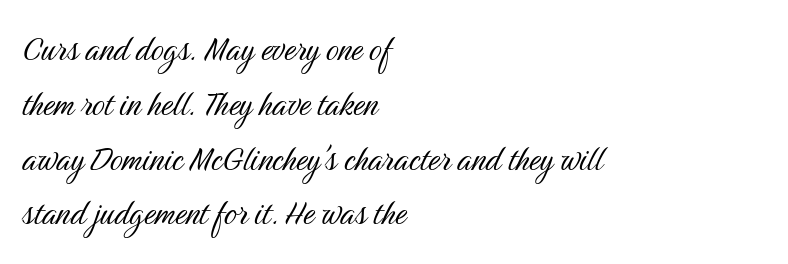
The image shows 40 px light, condensed sans-serif type; set left-aligned, normal line spacing (1.37x), normal letter spacing, not underlined; medium stroke contrast and a medium x-height.
